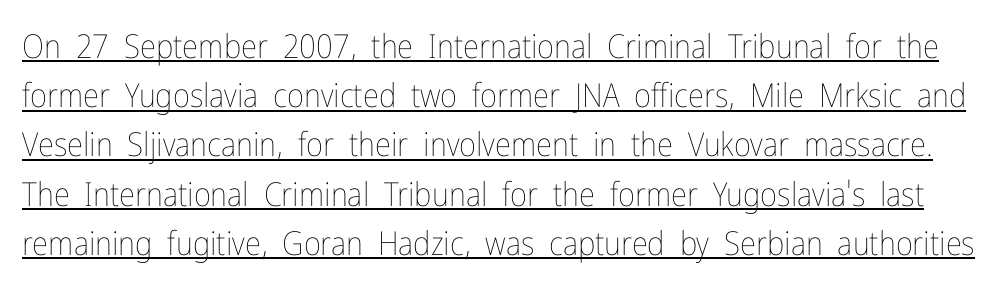
{"italic": "no", "bold": "no", "weight": "thin", "width": "condensed", "stroke_contrast": "low", "x_height": "medium", "monospaced": "no", "underline": "yes", "line_spacing": "normal", "line_spacing_ratio": 1.49, "letter_spacing": "normal", "letter_spacing_em": 0.0, "glyph_px": 33}
